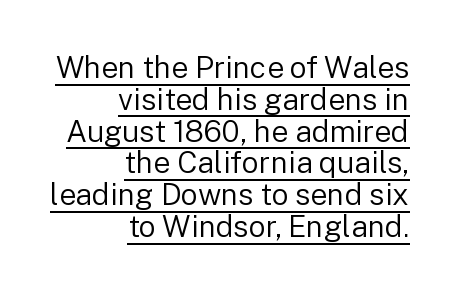
{"serif": "no", "italic": "no", "bold": "no", "weight": "regular", "width": "normal", "stroke_contrast": "low", "x_height": "medium", "monospaced": "no", "underline": "yes", "align": "right", "line_spacing": "tight", "line_spacing_ratio": 1.06, "letter_spacing": "normal", "letter_spacing_em": 0.0, "glyph_px": 30}
